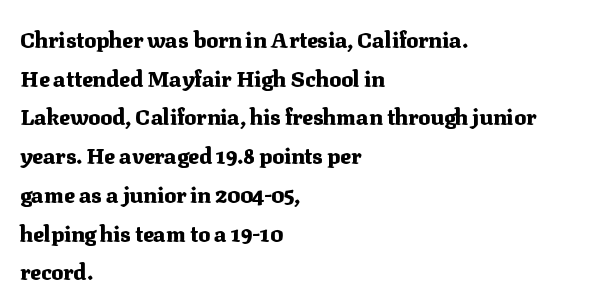
The image shows 22 px bold type, upright; set left-aligned, line spacing 1.76x, normal letter spacing, not underlined.
